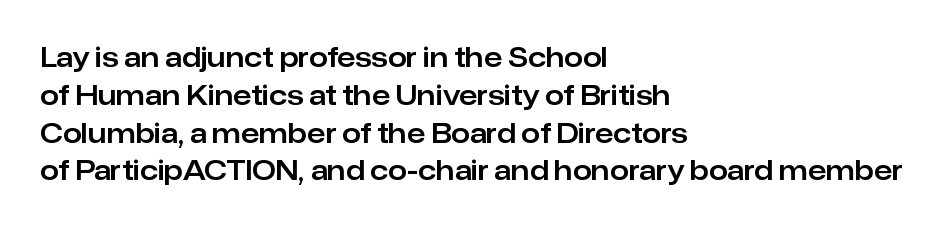
The image shows 27 px text type, upright; set left-aligned, normal line spacing (1.4x), normal letter spacing, not underlined.
